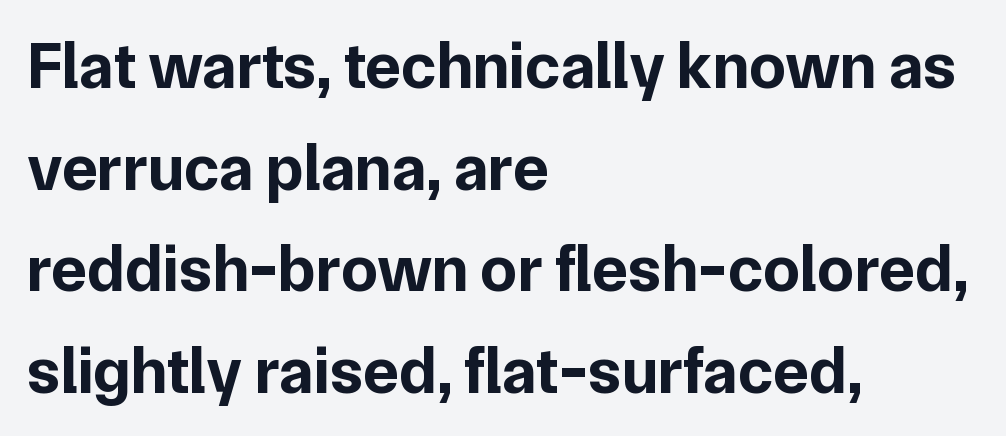
{"serif": "no", "italic": "no", "bold": "yes", "weight": "bold", "width": "normal", "stroke_contrast": "low", "x_height": "medium", "monospaced": "no", "underline": "no", "align": "left", "line_spacing": "normal", "line_spacing_ratio": 1.54, "letter_spacing": "normal", "letter_spacing_em": 0.0, "glyph_px": 66}
